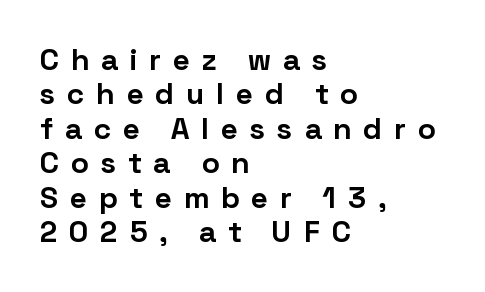
The letters advance in unequal steps, a hallmark of proportional type. The passage is arranged the way most books set body copy — flush left. The font is running at its bold setting. The type family on display is of the sans-serif kind. If you drew a line through each stem, it would be perfectly vertical.
